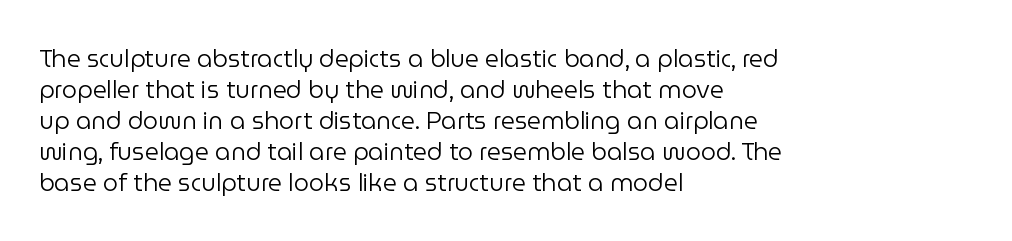
{"italic": "no", "bold": "no", "underline": "no", "align": "left", "line_spacing": "normal", "line_spacing_ratio": 1.29, "letter_spacing": "normal", "letter_spacing_em": 0.0, "glyph_px": 24}
